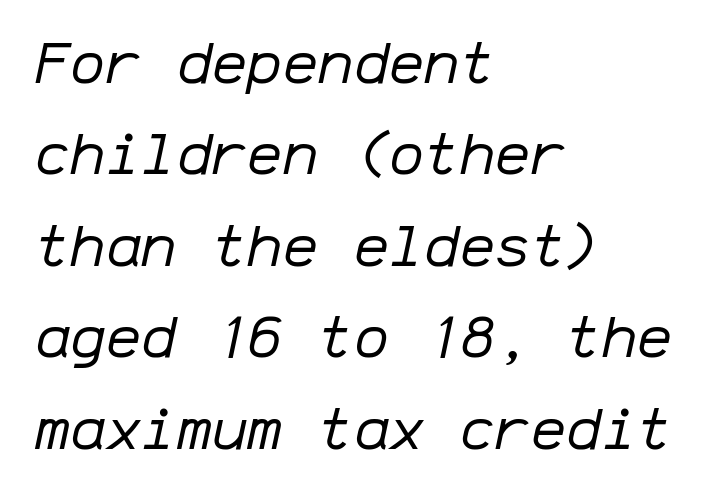
{"italic": "yes", "lean": "right", "slant_degrees": 12, "bold": "no", "weight": "regular", "width": "normal", "stroke_contrast": "low", "x_height": "medium", "monospaced": "yes", "underline": "no", "align": "left", "line_spacing": "normal", "line_spacing_ratio": 1.55, "letter_spacing": "normal", "letter_spacing_em": 0.0, "glyph_px": 59}
